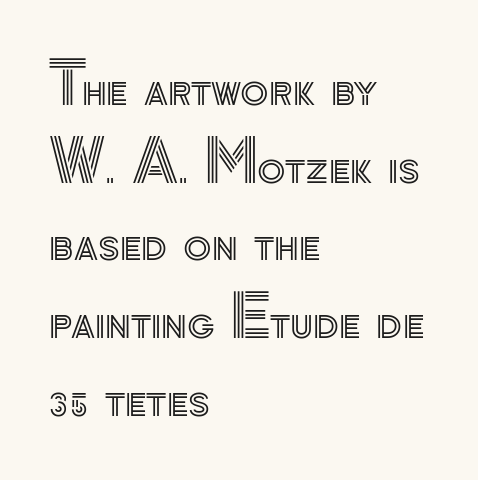
The image shows 58 px text type, upright; set left-aligned, normal line spacing (1.34x), normal letter spacing, not underlined; a small x-height.
